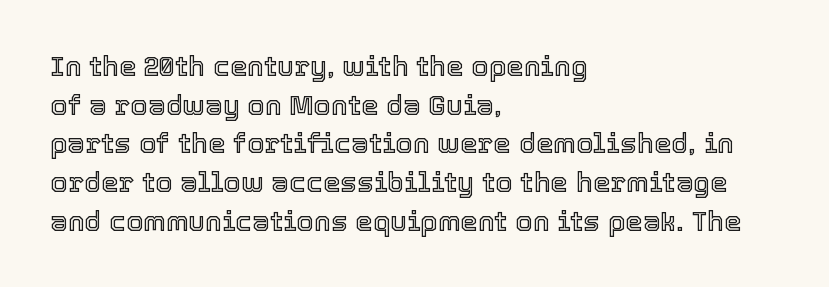
{"italic": "no", "width": "normal", "x_height": "medium", "monospaced": "no", "underline": "no", "align": "left", "line_spacing": "normal", "line_spacing_ratio": 1.38, "letter_spacing": "normal", "letter_spacing_em": 0.0, "glyph_px": 28}
